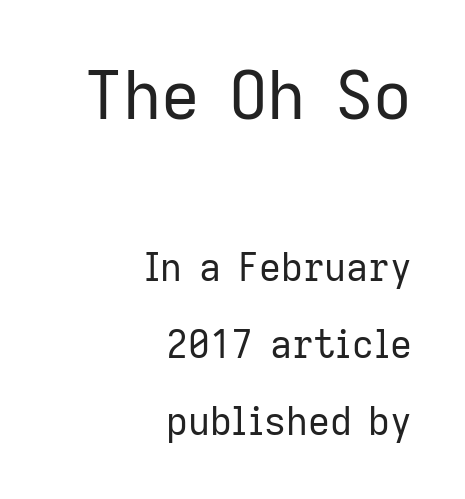
{"serif": "no", "italic": "no", "bold": "no", "weight": "regular", "width": "normal", "stroke_contrast": "low", "x_height": "medium", "monospaced": "no", "underline": "no", "align": "right", "line_spacing": "loose", "line_spacing_ratio": 2.03, "letter_spacing": "normal", "letter_spacing_em": 0.0, "larger_block": "first", "size_ratio": 1.76, "glyph_px": 67}
